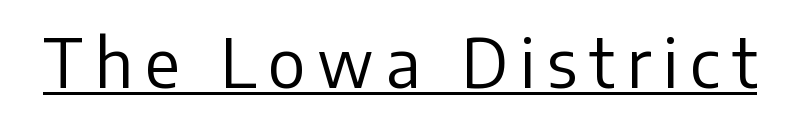
The image shows 67 px regular-weight sans-serif type, upright; set underlined; low stroke contrast and a medium x-height.
